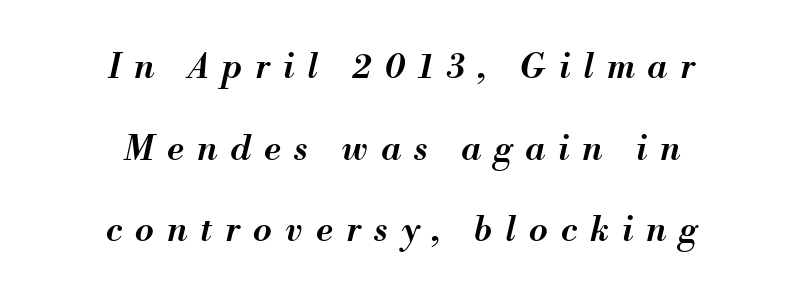
The rendering uses a large line-height, opening up the rows. The letters are spread apart with noticeably loose tracking. Compared with an ordinary text face, these strokes are moderately heavier — a semibold. Anything drawn beneath the words? Only blank space.
